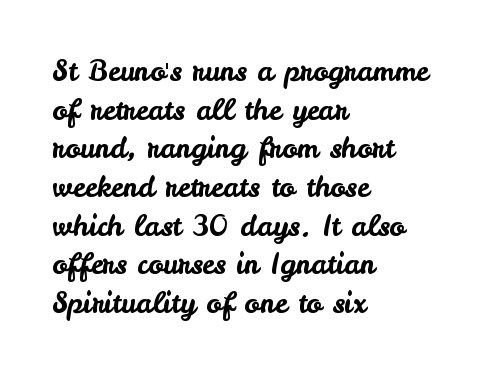
{"serif": "no", "width": "normal", "stroke_contrast": "low", "x_height": "small", "monospaced": "no", "underline": "no", "align": "left", "line_spacing": "normal", "line_spacing_ratio": 1.38, "letter_spacing": "normal", "letter_spacing_em": 0.0, "glyph_px": 28}
